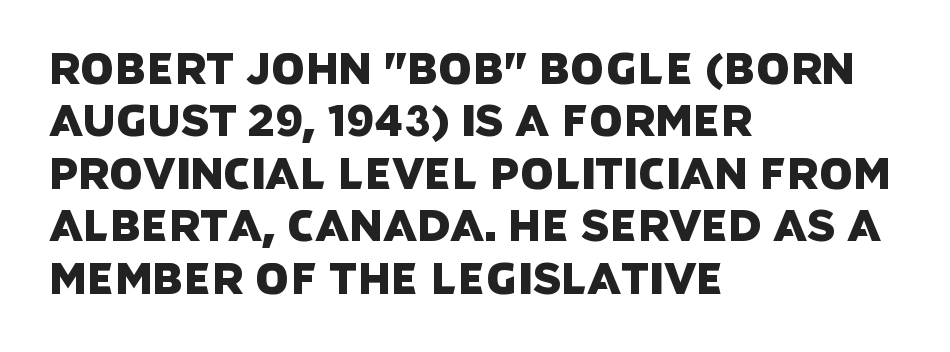
Q: Is the typeface a serif or a sans-serif typeface? A: Sans-serif.
Q: Is the text underlined? A: No.
Q: How is the paragraph aligned? A: Left-aligned.
Q: Is the spacing between letters normal or unusually wide? A: Normal.
Q: Width (condensed, normal, or wide)? A: Normal.
Q: Stroke contrast? A: Low.
Q: x-height? A: Large.
Q: Monospaced? A: No.
